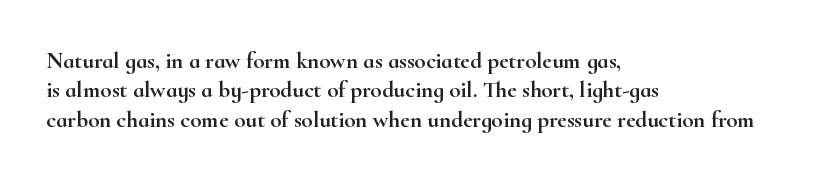
{"italic": "no", "underline": "no", "align": "left", "line_spacing": "normal", "line_spacing_ratio": 1.28, "letter_spacing": "normal", "letter_spacing_em": 0.0, "glyph_px": 23}
